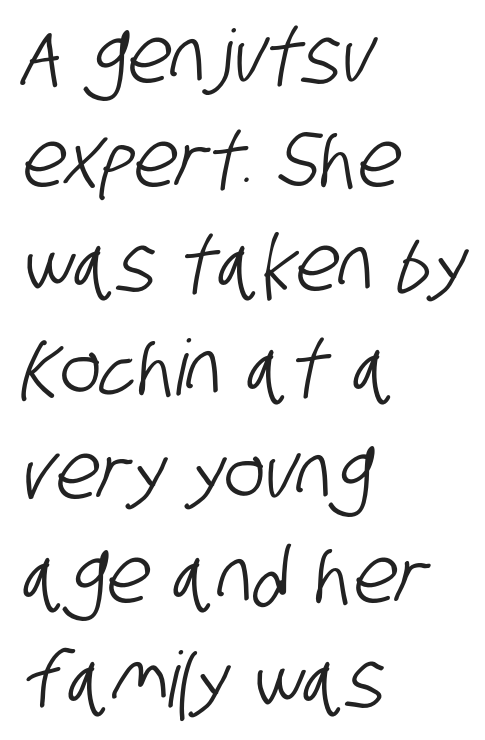
Q: Is the typeface a serif or a sans-serif typeface? A: Sans-serif.
Q: Is the text underlined? A: No.
Q: How is the paragraph aligned? A: Left-aligned.
Q: Is the spacing between letters normal or unusually wide? A: Normal.
Q: Is the spacing between lines tight, normal or loose? A: Normal.
Q: Width (condensed, normal, or wide)? A: Condensed.
Q: Stroke contrast? A: Low.
Q: x-height? A: Large.
Q: Monospaced? A: No.
